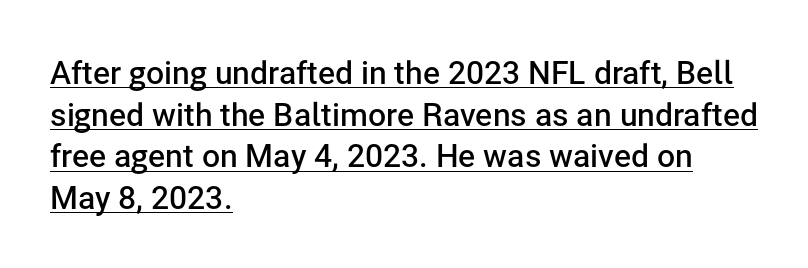
{"serif": "no", "italic": "no", "bold": "semi", "weight": "semibold", "width": "normal", "stroke_contrast": "low", "x_height": "medium", "monospaced": "no", "underline": "yes", "align": "left", "line_spacing": "normal", "line_spacing_ratio": 1.3, "letter_spacing": "normal", "letter_spacing_em": 0.0, "glyph_px": 32}
